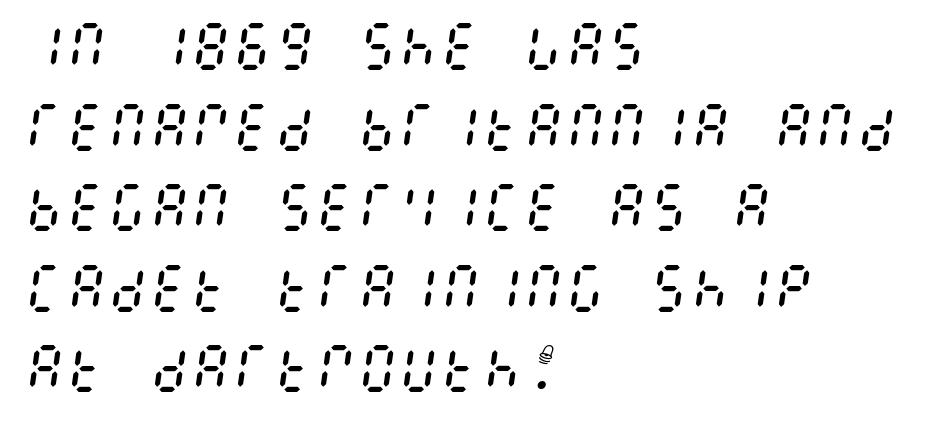
{"italic": "yes", "lean": "right", "slant_degrees": 8, "bold": "no", "weight": "regular", "width": "condensed", "stroke_contrast": "medium", "x_height": "large", "underline": "no", "align": "left", "line_spacing": "normal", "line_spacing_ratio": 1.55, "letter_spacing": "normal", "letter_spacing_em": 0.0, "glyph_px": 52}
